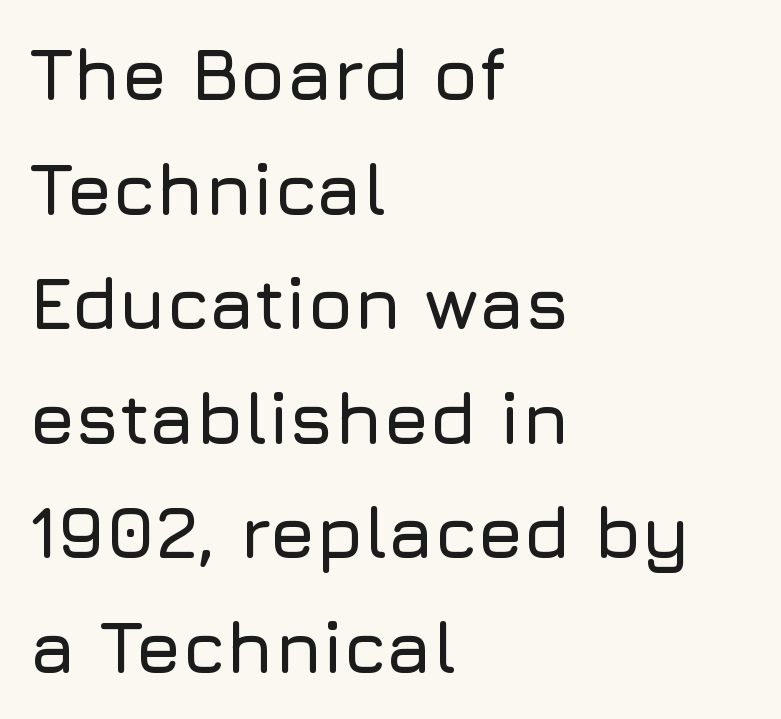
{"serif": "no", "italic": "no", "width": "normal", "stroke_contrast": "low", "x_height": "medium", "monospaced": "no", "underline": "no", "align": "left", "line_spacing": "normal", "line_spacing_ratio": 1.57, "letter_spacing": "normal", "letter_spacing_em": 0.0, "glyph_px": 73}
